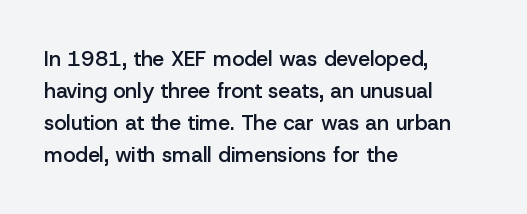
The image shows 21 px text type, upright; set left-aligned, normal line spacing (1.53x), normal letter spacing, not underlined.
